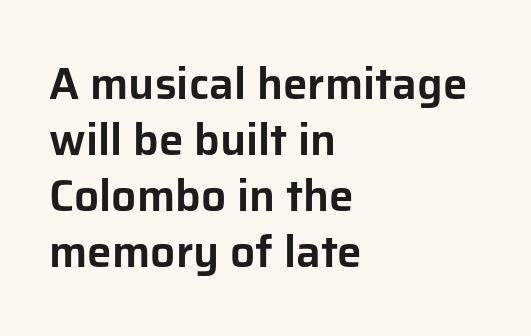
The letters advance in unequal steps, a hallmark of proportional type. The passage shown has conventional tracking throughout. Letterform terminals end flat and unadorned throughout the passage. Descender tails drop into unmarked territory. In terms of leading, this rendering sits right in the middle.
